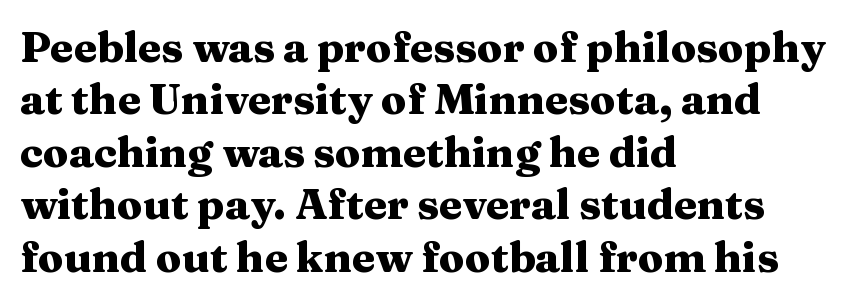
The image shows 42 px heavy, wide serif type, upright; set left-aligned, normal line spacing (1.25x), normal letter spacing, not underlined; medium stroke contrast and a medium x-height.
